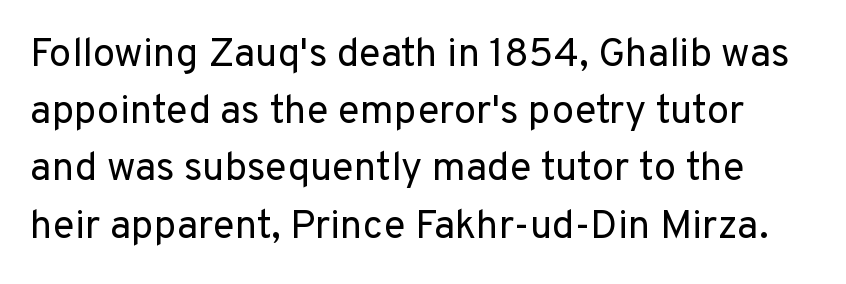
The image shows 40 px regular-weight sans-serif type, upright; set normal line spacing (1.43x), normal letter spacing, not underlined; low stroke contrast and a medium x-height.
